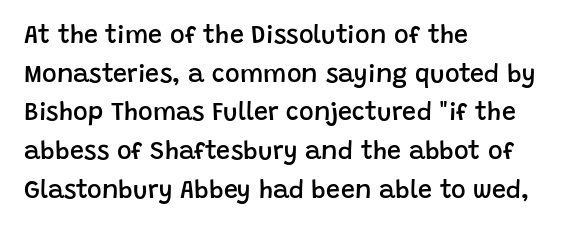
Q: Is the text bold? A: Semi-bold.
Q: Is the text italic (slanted)? A: No, it is upright.
Q: Is the text underlined? A: No.
Q: How is the paragraph aligned? A: Left-aligned.
Q: Is the spacing between letters normal or unusually wide? A: Normal.
Q: Is the spacing between lines tight, normal or loose? A: Normal.
